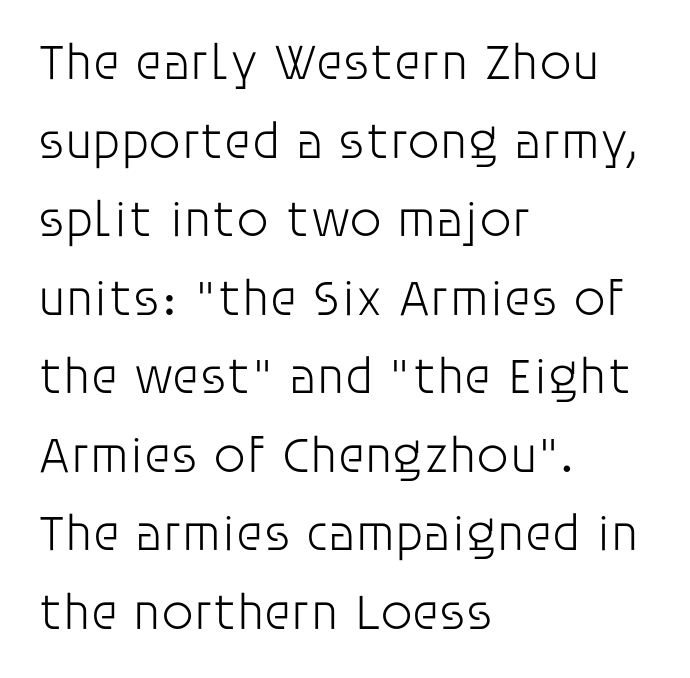
Q: Is the text bold? A: No.
Q: Is the text italic (slanted)? A: No, it is upright.
Q: Is the typeface a serif or a sans-serif typeface? A: Sans-serif.
Q: Is the text underlined? A: No.
Q: How is the paragraph aligned? A: Left-aligned.
Q: Is the spacing between letters normal or unusually wide? A: Normal.
Q: Is the spacing between lines tight, normal or loose? A: Normal.
Q: Width (condensed, normal, or wide)? A: Normal.
Q: Stroke contrast? A: Low.
Q: x-height? A: Large.
Q: Monospaced? A: No.
